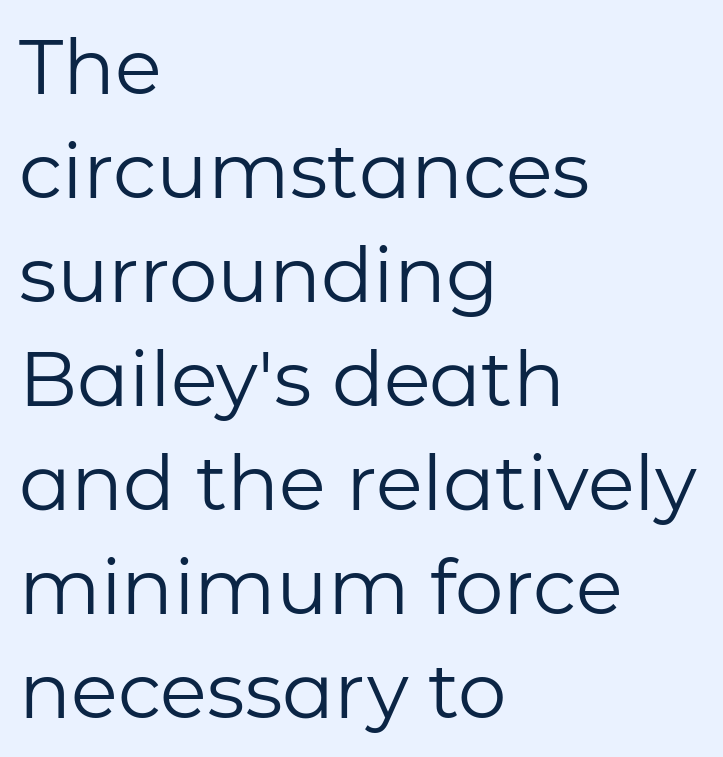
Looks like regular typesetting: each glyph gets only the width it needs. Stroke thickness stays within the range of a standard reading face or lighter. The face used here is a sans, in the tradition of grotesques and geometrics. Layout note: lines flush left. Letter spacing: default.
